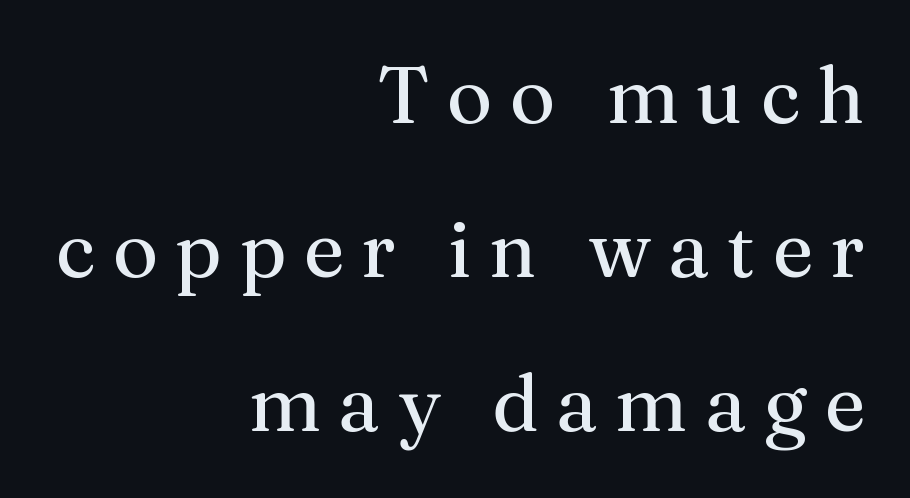
Q: Is the text bold? A: No.
Q: Is the text italic (slanted)? A: No, it is upright.
Q: Is the typeface a serif or a sans-serif typeface? A: Serif.
Q: Is the text underlined? A: No.
Q: How is the paragraph aligned? A: Right-aligned.
Q: Is the spacing between letters normal or unusually wide? A: Unusually wide.
Q: Is the spacing between lines tight, normal or loose? A: Loose.
Q: Width (condensed, normal, or wide)? A: Normal.
Q: Stroke contrast? A: Medium.
Q: x-height? A: Medium.
Q: Monospaced? A: No.
